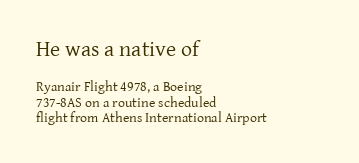
The image shows 22 px text type, upright; set left-aligned, tight line spacing (1.11x), normal letter spacing, not underlined; the first (top) block is 1.57x larger.
